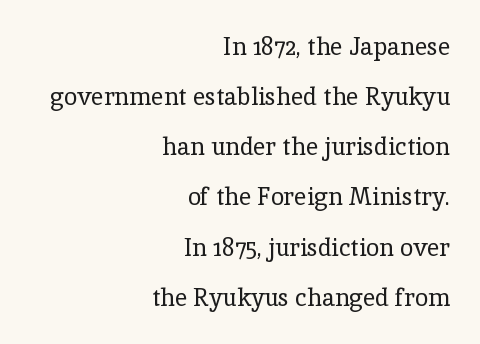
The image shows 24 px text type, upright; set right-aligned, loose line spacing (2.09x), normal letter spacing, not underlined.
